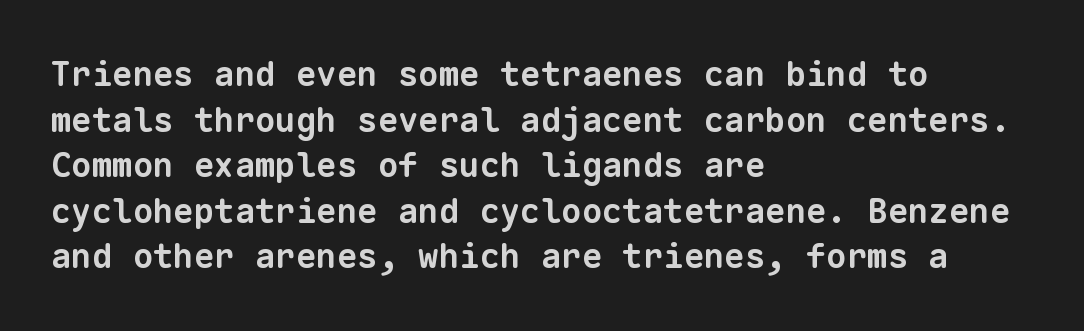
Are there feet on the stems? There aren't — it's a sans. This sample has the even, mechanical cadence of fixed-width lettering. The type is set solid horizontally, with unmodified tracking. The rendering uses a moderate line-height, typical for paragraphs.
